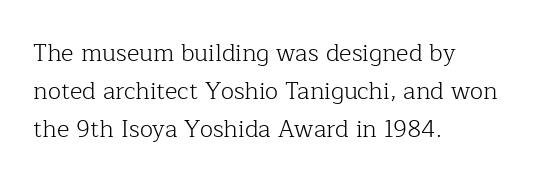
The image shows 24 px text type, upright; set left-aligned, normal line spacing (1.59x), normal letter spacing, not underlined.
